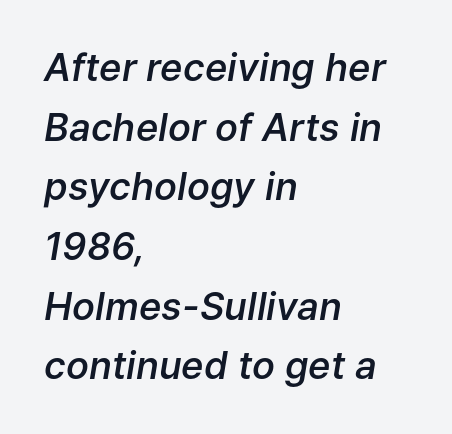
The rendering uses natural spacing where letterforms have individual widths. Underline: absent. The rendering uses a moderate line-height, typical for paragraphs. The text carries the slant typical of an italic or oblique font.
